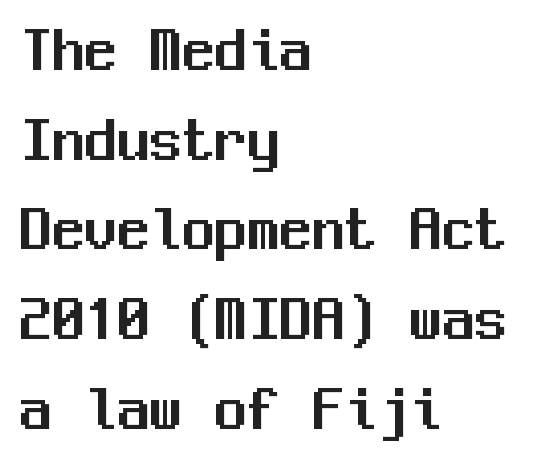
{"serif": "no", "italic": "no", "width": "normal", "stroke_contrast": "medium", "x_height": "medium", "monospaced": "yes", "underline": "no", "align": "left", "line_spacing": "normal", "line_spacing_ratio": 1.38, "letter_spacing": "normal", "letter_spacing_em": 0.0, "glyph_px": 65}
